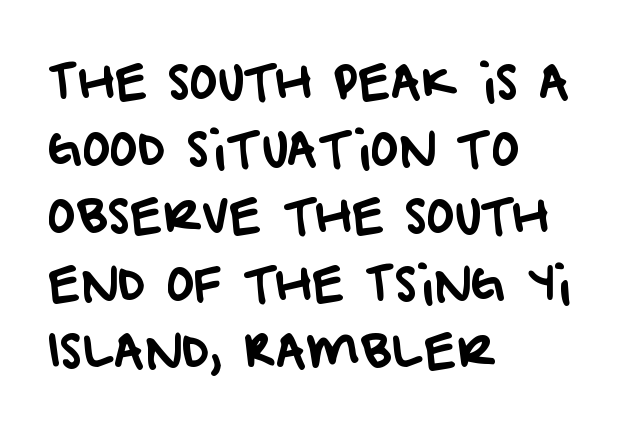
Q: Is the typeface a serif or a sans-serif typeface? A: Sans-serif.
Q: Is the text underlined? A: No.
Q: How is the paragraph aligned? A: Left-aligned.
Q: Is the spacing between letters normal or unusually wide? A: Normal.
Q: Is the spacing between lines tight, normal or loose? A: Normal.
Q: Width (condensed, normal, or wide)? A: Normal.
Q: Stroke contrast? A: Low.
Q: x-height? A: Large.
Q: Monospaced? A: No.
